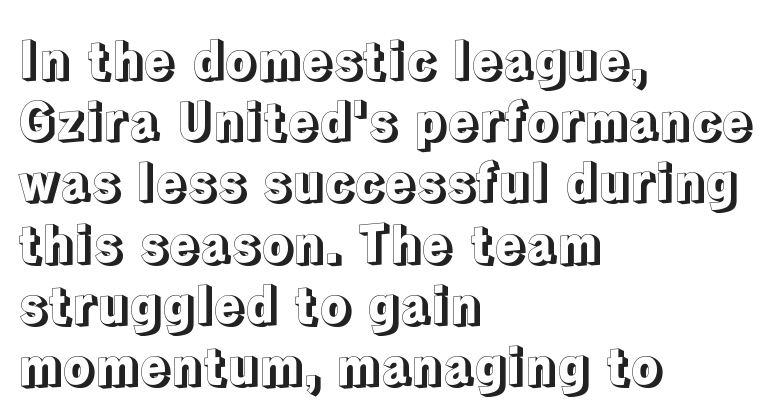
{"italic": "no", "width": "normal", "x_height": "medium", "monospaced": "no", "underline": "no", "align": "left", "line_spacing_ratio": 1.2, "letter_spacing": "normal", "letter_spacing_em": 0.0, "glyph_px": 51}
